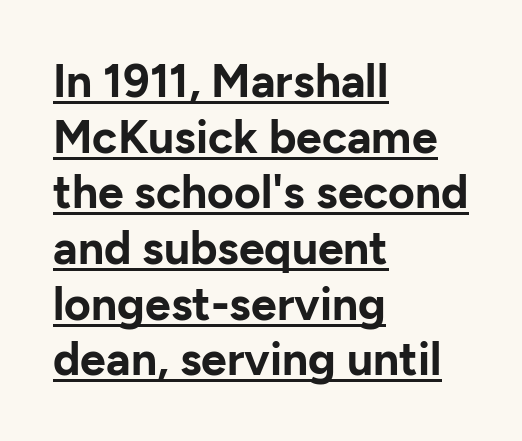
{"serif": "no", "italic": "no", "bold": "yes", "weight": "bold", "width": "normal", "stroke_contrast": "low", "x_height": "medium", "monospaced": "no", "underline": "yes", "align": "left", "line_spacing_ratio": 1.21, "letter_spacing": "normal", "letter_spacing_em": 0.0, "glyph_px": 46}
